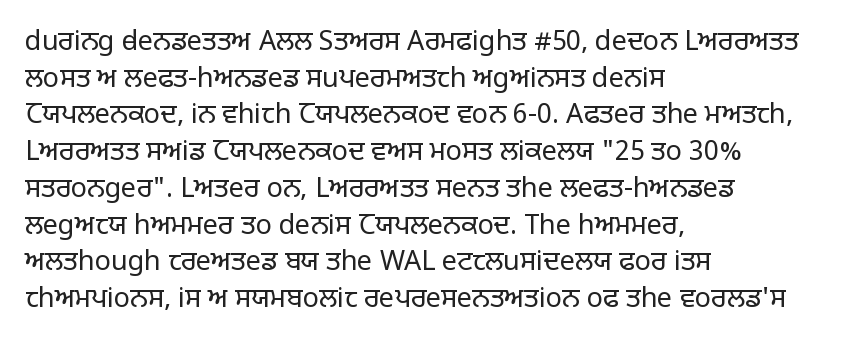
{"italic": "no", "bold": "no", "underline": "no", "align": "left", "line_spacing": "normal", "line_spacing_ratio": 1.36, "letter_spacing": "normal", "letter_spacing_em": 0.0, "glyph_px": 27}
